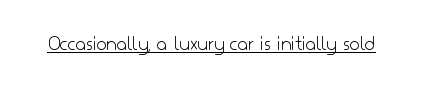
Q: Is the text bold? A: No.
Q: Is the text italic (slanted)? A: No, it is upright.
Q: Is the text underlined? A: Yes.
Q: Is the spacing between letters normal or unusually wide? A: Normal.
